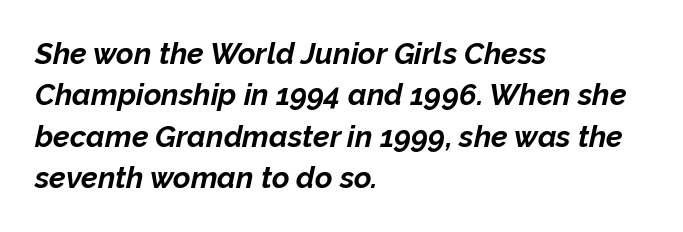
The image shows 30 px bold type, italic (leaning right); set left-aligned, normal line spacing (1.38x), normal letter spacing, not underlined; low stroke contrast and a medium x-height.
